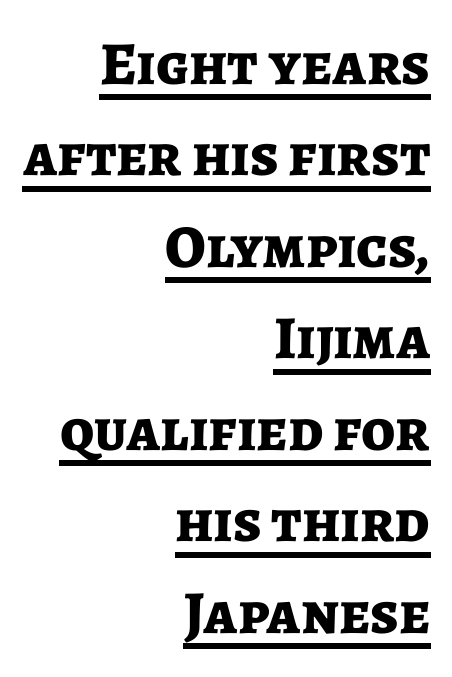
Each word holds together tightly as a unit, with standard inter-letter gaps. You could not count columns in this text — the font is proportionally spaced. Quick note: interline space is typical. The glyphs have the mass of a bold cut. The specimen includes a rule beneath the text block's lines.
